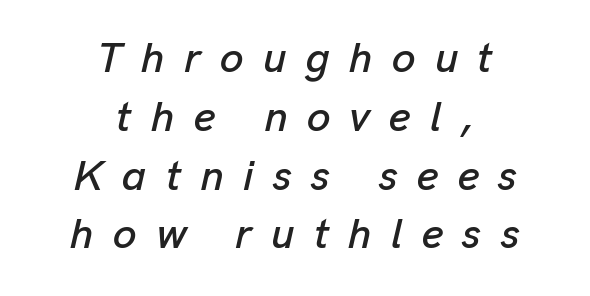
Honestly, there is no underline to notice here at all. The rendering uses natural spacing where letterforms have individual widths. Whoever set this chose a conventional vertical rhythm. The typesetter chose a symmetrical, centered arrangement here. The whole block is typeset with a tilt.
